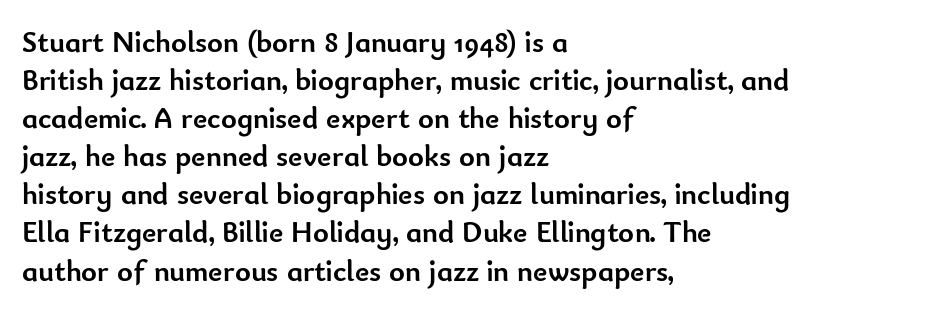
{"serif": "no", "italic": "no", "bold": "yes", "weight": "semibold", "width": "normal", "stroke_contrast": "low", "x_height": "small", "monospaced": "no", "underline": "no", "align": "left", "line_spacing": "normal", "line_spacing_ratio": 1.27, "letter_spacing": "normal", "letter_spacing_em": 0.0, "glyph_px": 30}
